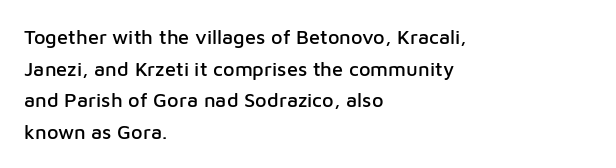
{"italic": "no", "underline": "no", "align": "left", "line_spacing": "normal", "line_spacing_ratio": 1.58, "letter_spacing": "normal", "letter_spacing_em": 0.0, "glyph_px": 20}
